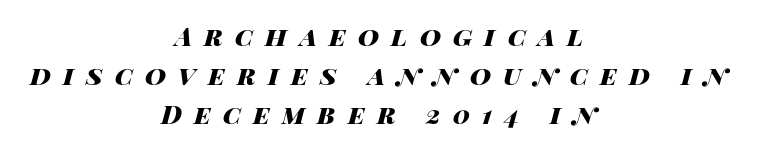
The image shows 26 px bold type, italic (leaning right); set centered, normal line spacing (1.5x), unusually wide letter spacing (+0.47 em), not underlined.
